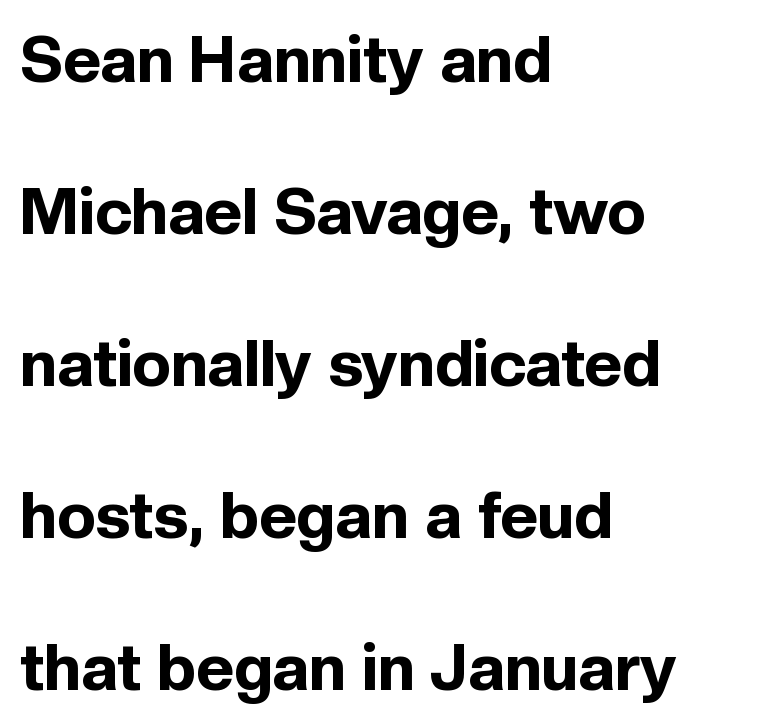
The image shows 65 px bold sans-serif type, upright; set left-aligned, loose line spacing (2.34x), normal letter spacing, not underlined; a medium x-height.
